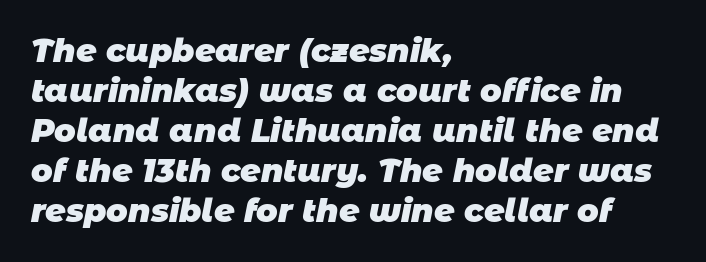
Does the weight exceed regular? Yes, all the way to bold. Standard letterfit; no display-style spreading of the glyphs. These lines are rendered in a variable-pitch font. The line-height multiplier appears to be the usual default. Nothing sits at the stroke ends, so this counts as sans-serif.
